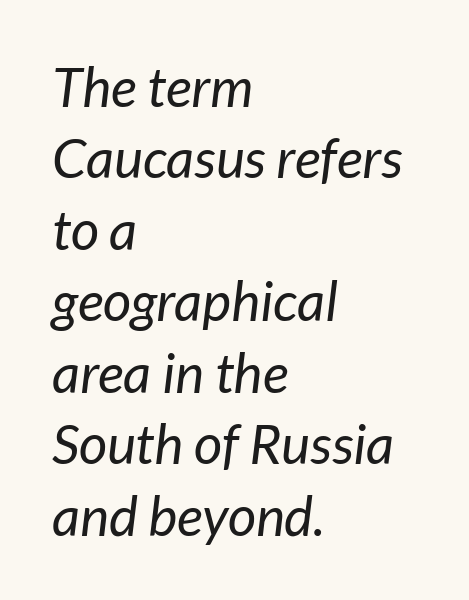
Q: Is the text bold? A: No.
Q: Is the text italic (slanted)? A: Yes, it leans right by about 7 degrees.
Q: Is the text underlined? A: No.
Q: How is the paragraph aligned? A: Left-aligned.
Q: Is the spacing between letters normal or unusually wide? A: Normal.
Q: Is the spacing between lines tight, normal or loose? A: Normal.
Q: Width (condensed, normal, or wide)? A: Normal.
Q: Stroke contrast? A: Low.
Q: x-height? A: Medium.
Q: Monospaced? A: No.
